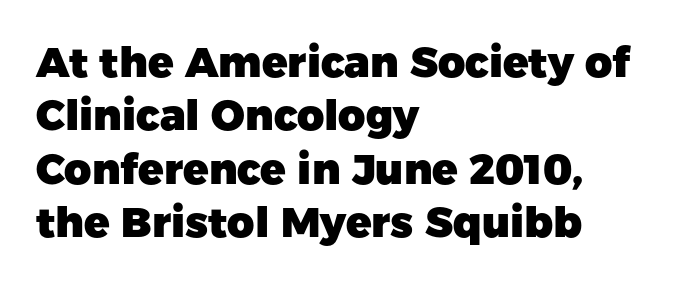
The image shows 42 px heavy sans-serif type, upright; set left-aligned, normal line spacing (1.27x), normal letter spacing, not underlined; low stroke contrast and a medium x-height.
